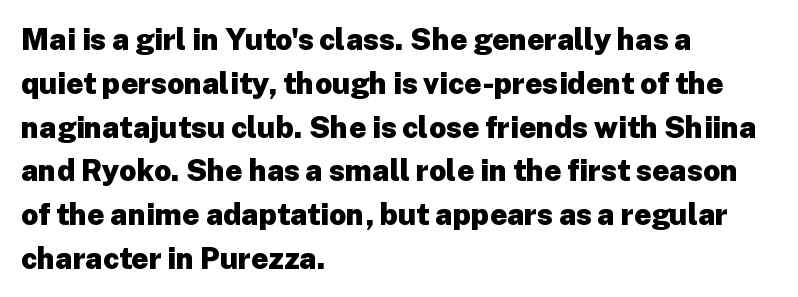
The image shows 30 px heavy sans-serif type, upright; set left-aligned, normal line spacing (1.46x), normal letter spacing, not underlined; low stroke contrast and a medium x-height.
